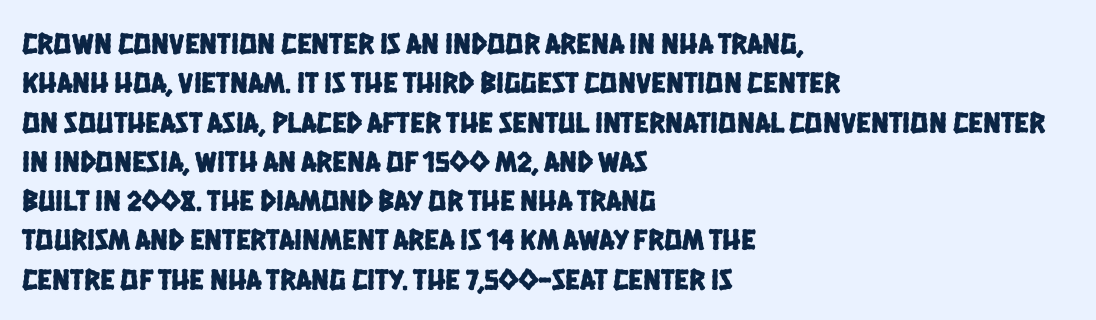
Is the letter spacing exaggerated? No — it looks like the ordinary default. Character widths vary here, with narrow letters taking less room than wide ones. Underline: absent. Compared with typical paragraphs, the rows here are spaced about the same. The type family on display is of the sans-serif kind. Horizontal alignment here is leftward, the default for most running prose.
